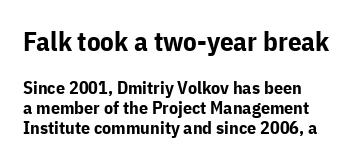
Of the two passages, the one on top uses the larger point size. Glyph-to-glyph distance matches everyday printed text. These lines carry a lot of weight — the face is fully bold. Teacher's note: observe the even left margin — that is flush-left alignment.
